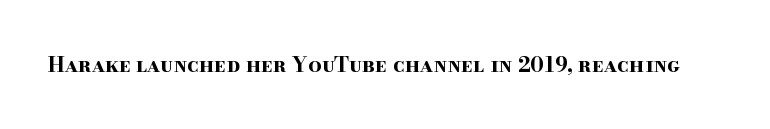
The letterforms sit shoulder to shoulder at normal distance. These lines were composed using upright roman letters. Check the space under the baseline: it is left empty. The sample has been set heavy, in full bold.
